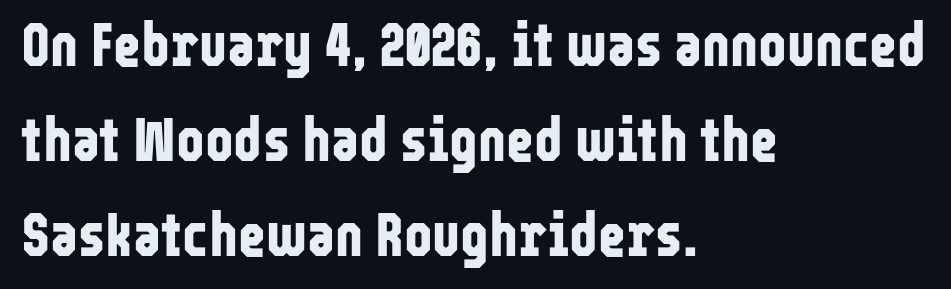
Letter spacing: default. The rendering uses a bold face; every stroke is thick and dark. Posture: vertical. The block of text has a typical density, with ordinary space between rows.
